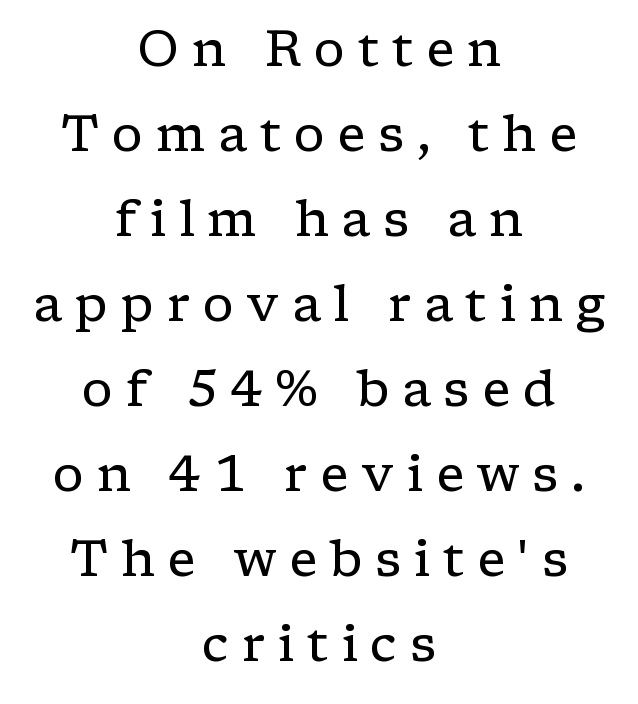
The image shows 50 px regular-weight, wide serif type, upright; set centered, normal line spacing (1.7x), unusually wide letter spacing (+0.25 em), not underlined; low stroke contrast and a medium x-height.
